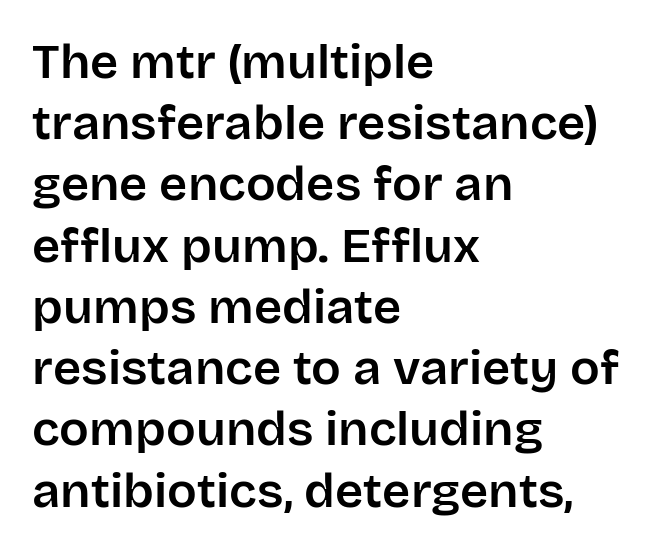
Q: Is the text italic (slanted)? A: No, it is upright.
Q: Is the typeface a serif or a sans-serif typeface? A: Sans-serif.
Q: Is the text underlined? A: No.
Q: How is the paragraph aligned? A: Left-aligned.
Q: Is the spacing between letters normal or unusually wide? A: Normal.
Q: Is the spacing between lines tight, normal or loose? A: Normal.
Q: Width (condensed, normal, or wide)? A: Normal.
Q: Stroke contrast? A: Low.
Q: x-height? A: Large.
Q: Monospaced? A: No.
